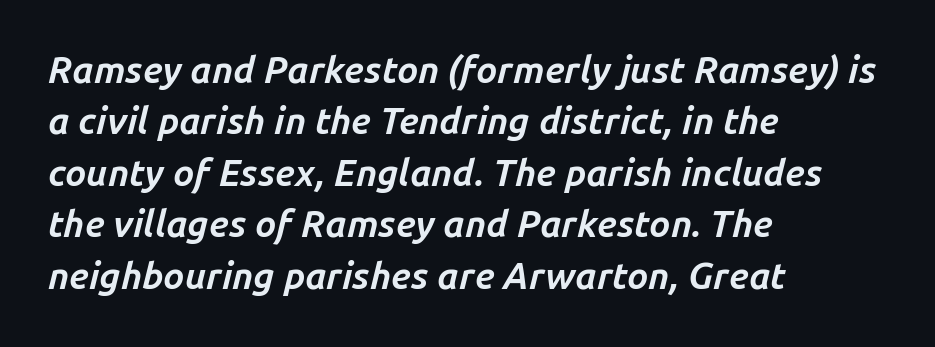
{"italic": "yes", "lean": "right", "slant_degrees": 14, "bold": "yes", "weight": "bold", "width": "normal", "stroke_contrast": "low", "x_height": "medium", "monospaced": "no", "underline": "no", "align": "left", "line_spacing": "normal", "line_spacing_ratio": 1.39, "letter_spacing": "normal", "letter_spacing_em": 0.0, "glyph_px": 37}
